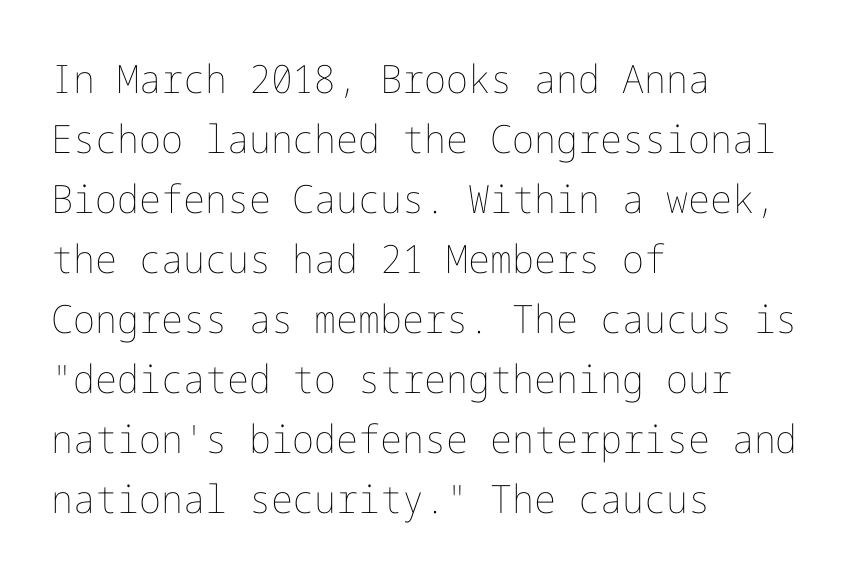
The image shows 39 px thin type, upright; set left-aligned, normal line spacing (1.54x), normal letter spacing, not underlined; low stroke contrast and a medium x-height.
